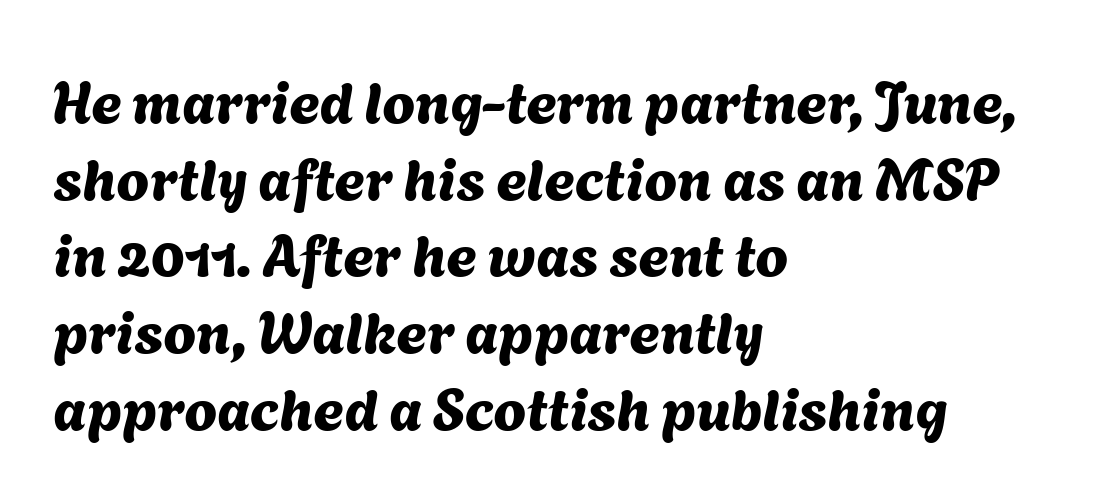
Q: Is the typeface a serif or a sans-serif typeface? A: Sans-serif.
Q: Is the text underlined? A: No.
Q: How is the paragraph aligned? A: Left-aligned.
Q: Is the spacing between letters normal or unusually wide? A: Normal.
Q: Is the spacing between lines tight, normal or loose? A: Normal.
Q: Width (condensed, normal, or wide)? A: Normal.
Q: Stroke contrast? A: Medium.
Q: x-height? A: Medium.
Q: Monospaced? A: No.
